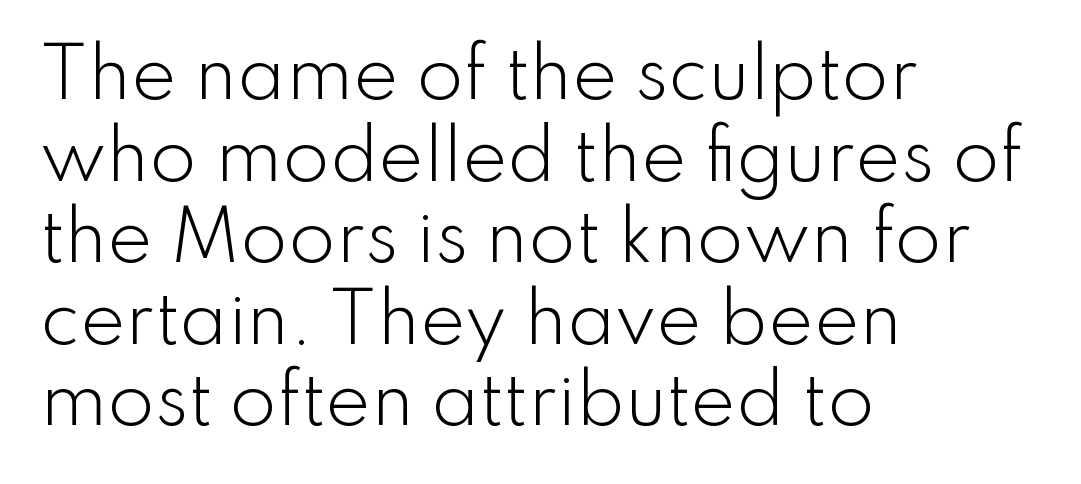
The image shows 68 px light sans-serif type, upright; set left-aligned, line spacing 1.2x, normal letter spacing, not underlined; low stroke contrast and a small x-height.
